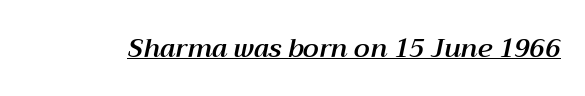
The face used here appears with an underline applied. Default kerning and tracking; the words read as compact shapes. Yep, that's italic — everything's leaning.
